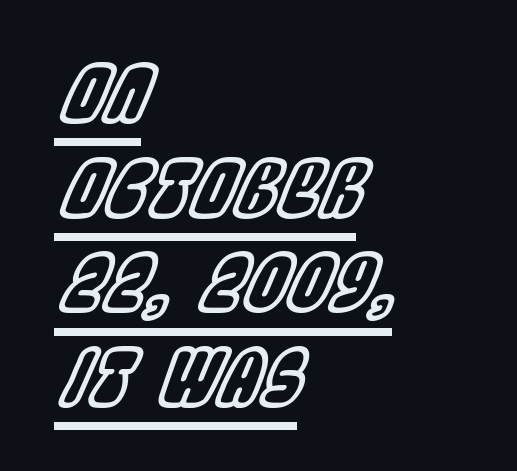
The image shows 77 px condensed type, italic (leaning right); set left-aligned, line spacing 1.23x, normal letter spacing, underlined; a large x-height.
